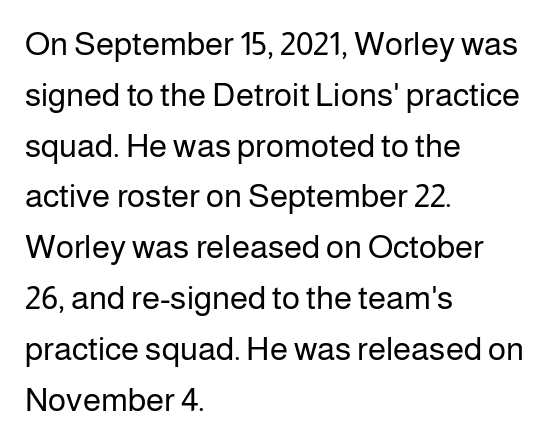
Q: Is the text bold? A: No.
Q: Is the text italic (slanted)? A: No, it is upright.
Q: Is the typeface a serif or a sans-serif typeface? A: Sans-serif.
Q: Is the text underlined? A: No.
Q: How is the paragraph aligned? A: Left-aligned.
Q: Is the spacing between letters normal or unusually wide? A: Normal.
Q: Is the spacing between lines tight, normal or loose? A: Normal.
Q: Width (condensed, normal, or wide)? A: Normal.
Q: Stroke contrast? A: Low.
Q: x-height? A: Medium.
Q: Monospaced? A: No.
